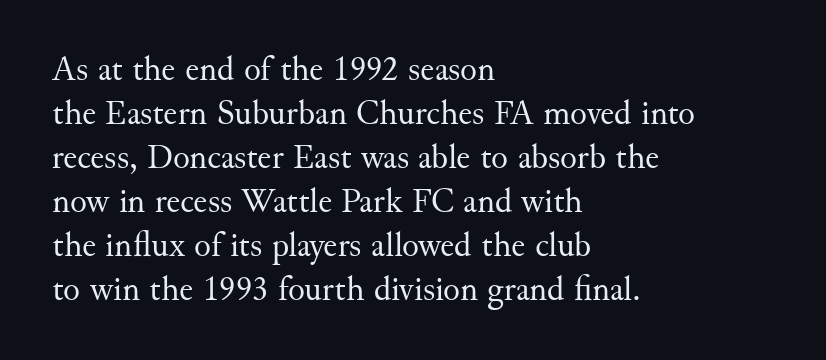
Q: Is the text bold? A: No.
Q: Is the text italic (slanted)? A: No, it is upright.
Q: Is the typeface a serif or a sans-serif typeface? A: Serif.
Q: Is the text underlined? A: No.
Q: How is the paragraph aligned? A: Left-aligned.
Q: Is the spacing between letters normal or unusually wide? A: Normal.
Q: Is the spacing between lines tight, normal or loose? A: Normal.
Q: Width (condensed, normal, or wide)? A: Normal.
Q: Stroke contrast? A: Medium.
Q: x-height? A: Small.
Q: Monospaced? A: No.
